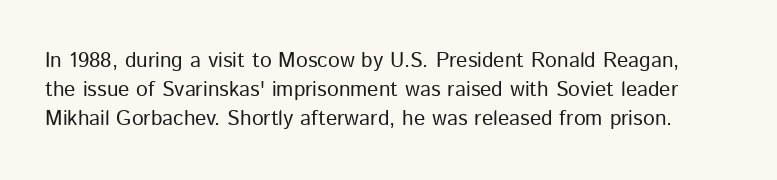
The passage shown is not bold in any degree. Evenly set lines give the paragraph a standard silhouette. Words appear dense and cohesive because spacing is normal. Has an underline been added? It has not. Nope, not italic — everything's standing straight.
